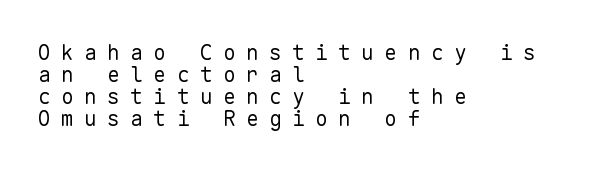
The lettering holds an erect, upright posture throughout. Tightly led — the rows are bunched. Honestly, the letter spacing is so wide it's the main thing you notice. A classic flush-left, rag-right setting is used for this passage.
